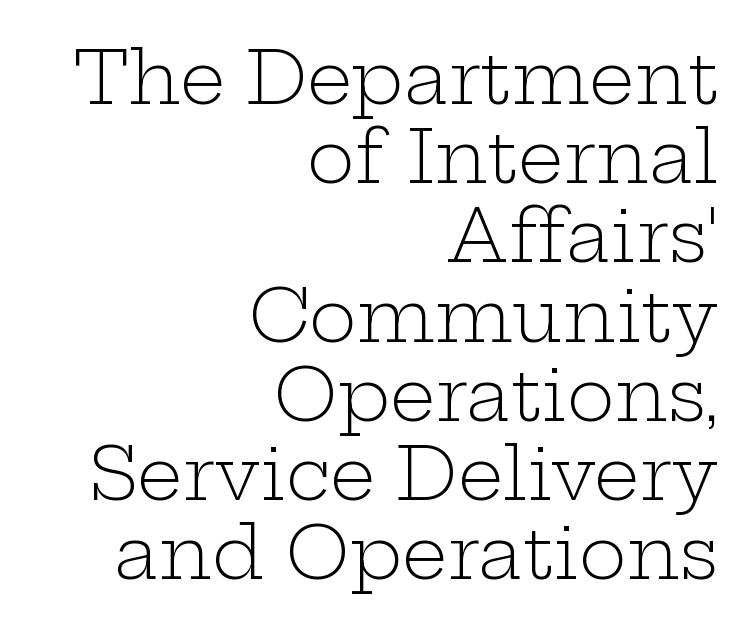
Q: Is the text bold? A: No.
Q: Is the text italic (slanted)? A: No, it is upright.
Q: Is the typeface a serif or a sans-serif typeface? A: Serif.
Q: Is the text underlined? A: No.
Q: How is the paragraph aligned? A: Right-aligned.
Q: Is the spacing between letters normal or unusually wide? A: Normal.
Q: Is the spacing between lines tight, normal or loose? A: Tight.
Q: Width (condensed, normal, or wide)? A: Wide.
Q: Stroke contrast? A: Low.
Q: x-height? A: Medium.
Q: Monospaced? A: No.
